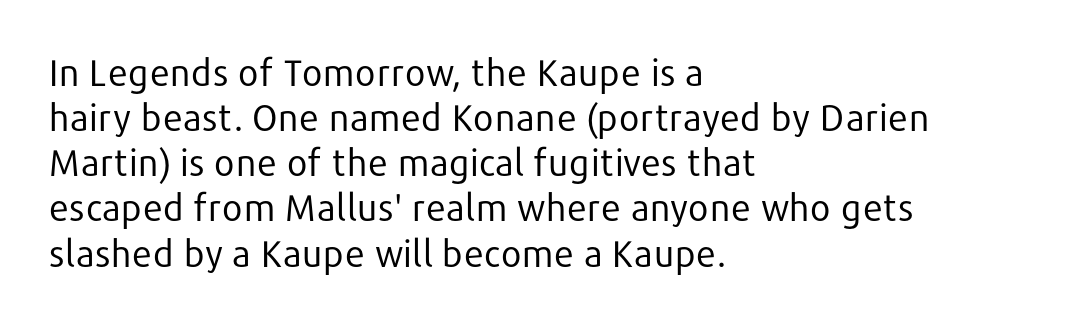
Q: Is the text bold? A: No.
Q: Is the text italic (slanted)? A: No, it is upright.
Q: Is the typeface a serif or a sans-serif typeface? A: Sans-serif.
Q: Is the text underlined? A: No.
Q: How is the paragraph aligned? A: Left-aligned.
Q: Is the spacing between letters normal or unusually wide? A: Normal.
Q: Width (condensed, normal, or wide)? A: Normal.
Q: Stroke contrast? A: Low.
Q: x-height? A: Medium.
Q: Monospaced? A: No.
